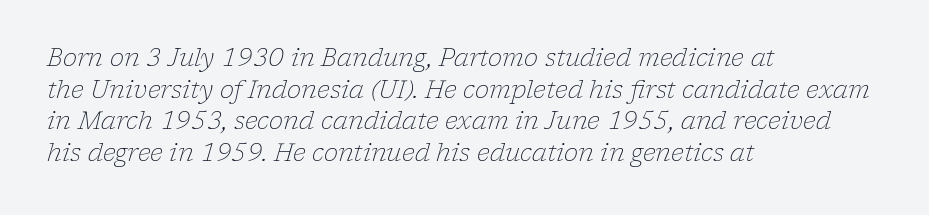
{"italic": "yes", "lean": "right", "slant_degrees": 17, "bold": "no", "underline": "no", "align": "left", "line_spacing": "normal", "line_spacing_ratio": 1.32, "letter_spacing": "normal", "letter_spacing_em": 0.0, "glyph_px": 24}
